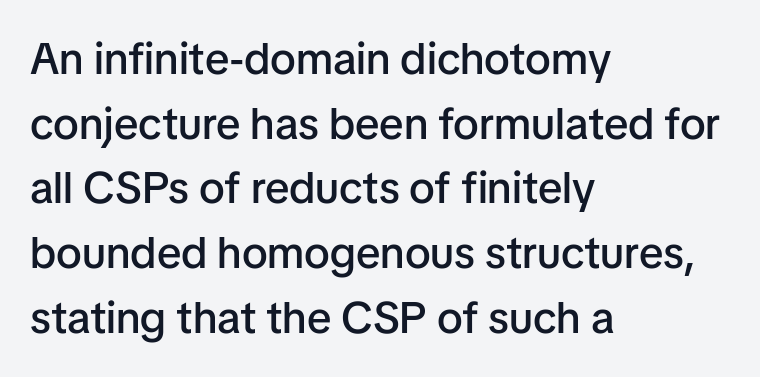
Q: Is the text bold? A: Semi-bold.
Q: Is the text italic (slanted)? A: No, it is upright.
Q: Is the typeface a serif or a sans-serif typeface? A: Sans-serif.
Q: Is the text underlined? A: No.
Q: How is the paragraph aligned? A: Left-aligned.
Q: Is the spacing between letters normal or unusually wide? A: Normal.
Q: Is the spacing between lines tight, normal or loose? A: Normal.
Q: Width (condensed, normal, or wide)? A: Normal.
Q: Stroke contrast? A: Low.
Q: x-height? A: Medium.
Q: Monospaced? A: No.
